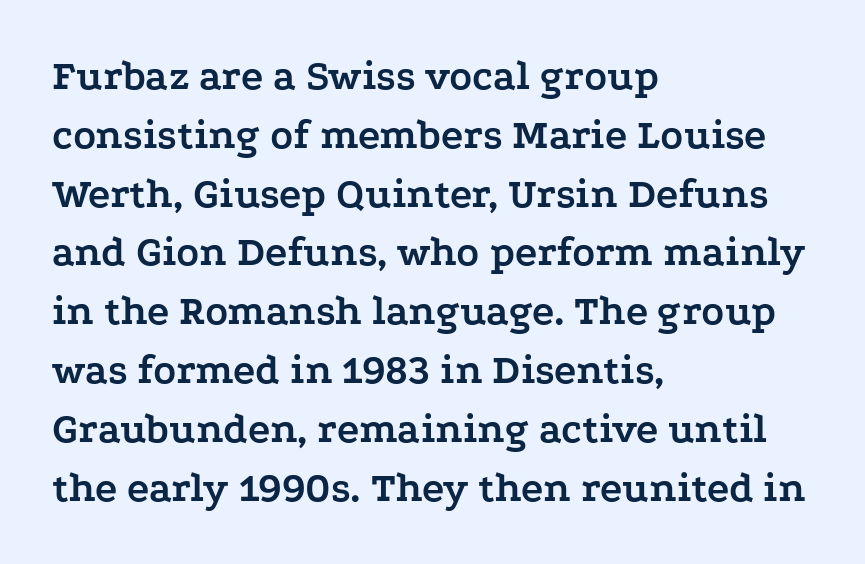
{"serif": "yes", "italic": "no", "bold": "yes", "weight": "semibold", "width": "wide", "stroke_contrast": "low", "x_height": "medium", "monospaced": "no", "underline": "no", "align": "left", "line_spacing": "normal", "line_spacing_ratio": 1.4, "letter_spacing": "normal", "letter_spacing_em": 0.0, "glyph_px": 42}
